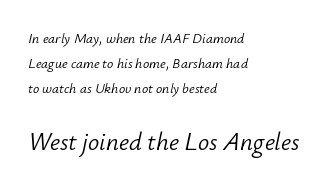
The image shows 25 px text type, italic (leaning right); set left-aligned, line spacing 1.78x, normal letter spacing, not underlined; the second (bottom) block is 1.79x larger.
